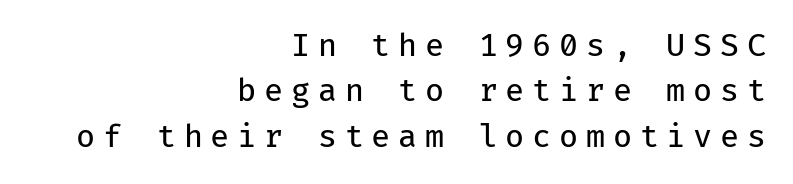
Q: Is the text bold? A: No.
Q: Is the text italic (slanted)? A: No, it is upright.
Q: Is the typeface a serif or a sans-serif typeface? A: Sans-serif.
Q: Is the text underlined? A: No.
Q: How is the paragraph aligned? A: Right-aligned.
Q: Is the spacing between letters normal or unusually wide? A: Unusually wide.
Q: Is the spacing between lines tight, normal or loose? A: Normal.
Q: Width (condensed, normal, or wide)? A: Normal.
Q: Stroke contrast? A: Low.
Q: x-height? A: Medium.
Q: Monospaced? A: Yes.
